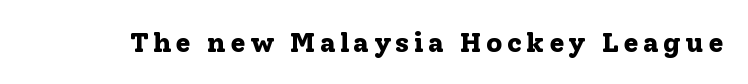
To sum up the face: it has serifs. This is the regular roman posture of the typeface. Pretty heavy lettering here — definitely bold. Clear beneath every line of the passage. The rendering uses natural spacing where letterforms have individual widths.
